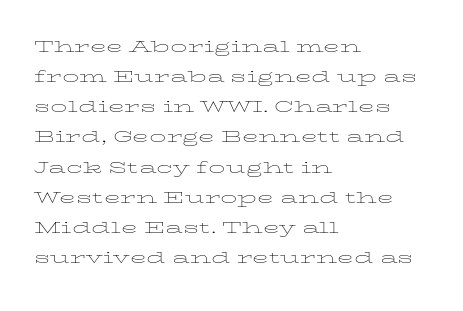
{"italic": "no", "bold": "no", "underline": "no", "align": "left", "line_spacing": "normal", "line_spacing_ratio": 1.37, "letter_spacing": "normal", "letter_spacing_em": 0.0, "glyph_px": 22}
